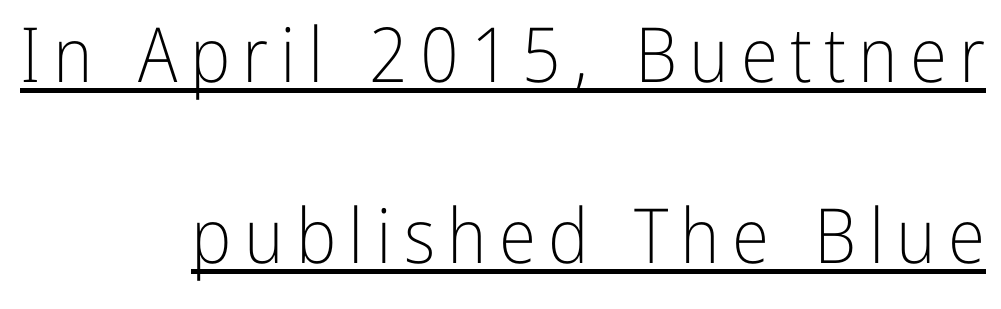
The image shows 76 px light, condensed sans-serif type, upright; set right-aligned, loose line spacing (2.38x), underlined; low stroke contrast and a medium x-height.
